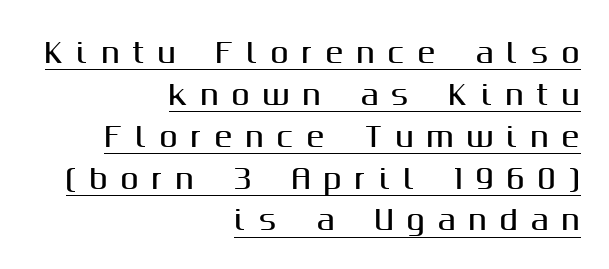
Q: Is the text italic (slanted)? A: No, it is upright.
Q: Is the text underlined? A: Yes.
Q: How is the paragraph aligned? A: Right-aligned.
Q: Is the spacing between letters normal or unusually wide? A: Unusually wide.
Q: Is the spacing between lines tight, normal or loose? A: Normal.
